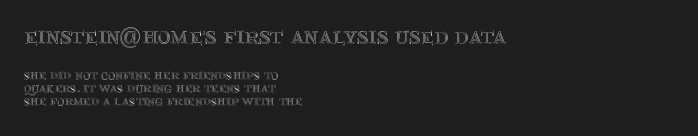
The image shows 25 px text type, upright; set left-aligned, tight line spacing (0.95x), normal letter spacing, not underlined; the first (top) block is 1.79x larger.
